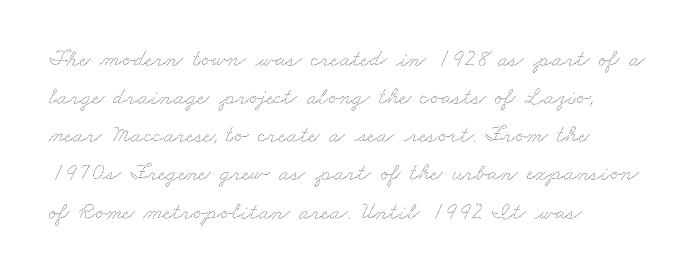
Q: Is the text underlined? A: No.
Q: How is the paragraph aligned? A: Left-aligned.
Q: Is the spacing between letters normal or unusually wide? A: Normal.
Q: Is the spacing between lines tight, normal or loose? A: Normal.
